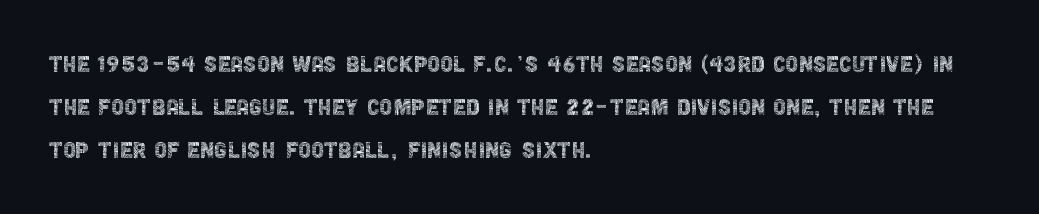
{"serif": "no", "italic": "no", "bold": "no", "weight": "thin", "width": "condensed", "x_height": "large", "monospaced": "no", "underline": "no", "align": "left", "line_spacing": "normal", "line_spacing_ratio": 1.48, "letter_spacing": "normal", "letter_spacing_em": 0.0, "glyph_px": 29}
